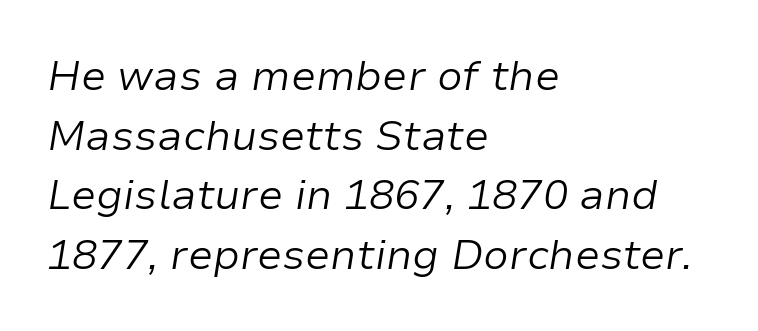
{"italic": "yes", "lean": "right", "slant_degrees": 9, "bold": "no", "weight": "light", "width": "normal", "stroke_contrast": "low", "x_height": "medium", "monospaced": "no", "underline": "no", "align": "left", "line_spacing": "normal", "line_spacing_ratio": 1.42, "letter_spacing": "normal", "letter_spacing_em": 0.0, "glyph_px": 42}
